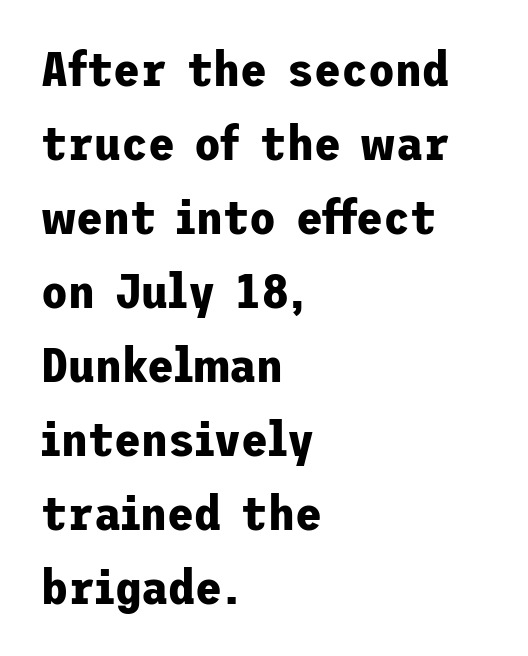
{"serif": "no", "italic": "no", "bold": "yes", "weight": "bold", "width": "normal", "stroke_contrast": "low", "x_height": "medium", "underline": "no", "align": "left", "line_spacing": "normal", "line_spacing_ratio": 1.51, "letter_spacing": "normal", "letter_spacing_em": 0.0, "glyph_px": 49}
